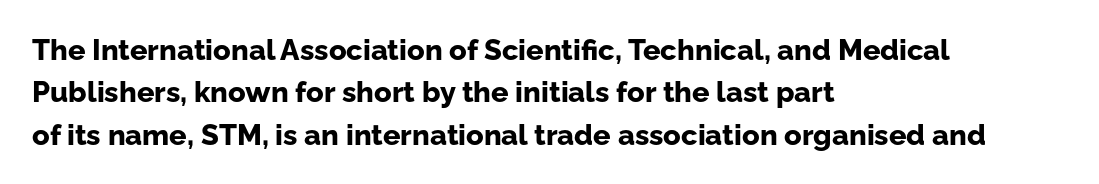
Q: Is the text bold? A: Yes.
Q: Is the text italic (slanted)? A: No, it is upright.
Q: Is the typeface a serif or a sans-serif typeface? A: Sans-serif.
Q: Is the text underlined? A: No.
Q: How is the paragraph aligned? A: Left-aligned.
Q: Is the spacing between letters normal or unusually wide? A: Normal.
Q: Is the spacing between lines tight, normal or loose? A: Normal.
Q: Width (condensed, normal, or wide)? A: Normal.
Q: Stroke contrast? A: Low.
Q: x-height? A: Medium.
Q: Monospaced? A: No.
